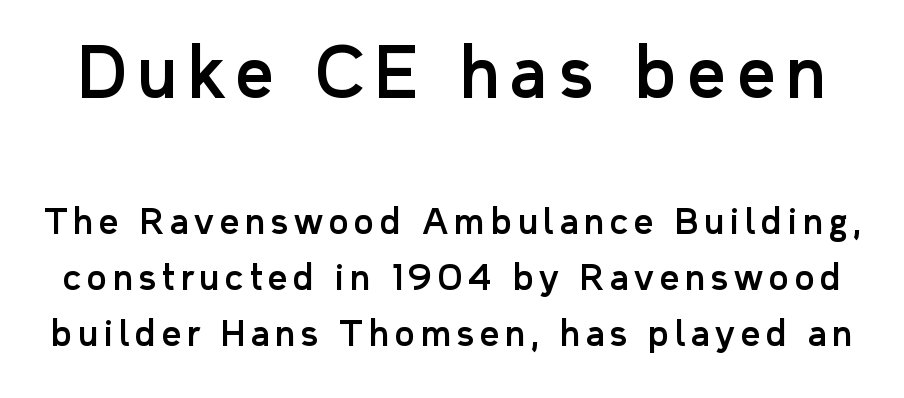
{"serif": "no", "italic": "no", "width": "normal", "stroke_contrast": "low", "x_height": "medium", "monospaced": "no", "underline": "no", "line_spacing": "normal", "line_spacing_ratio": 1.65, "larger_block": "first", "size_ratio": 1.97, "glyph_px": 67}
